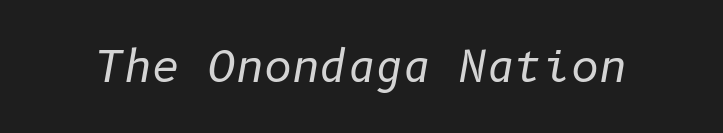
The image shows 43 px regular-weight type, italic (leaning right); set normal letter spacing, not underlined; low stroke contrast and a medium x-height.
